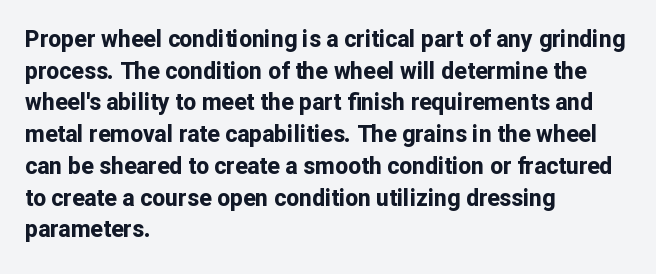
The image shows 23 px bold type, upright; set left-aligned, normal line spacing (1.38x), normal letter spacing, not underlined.
